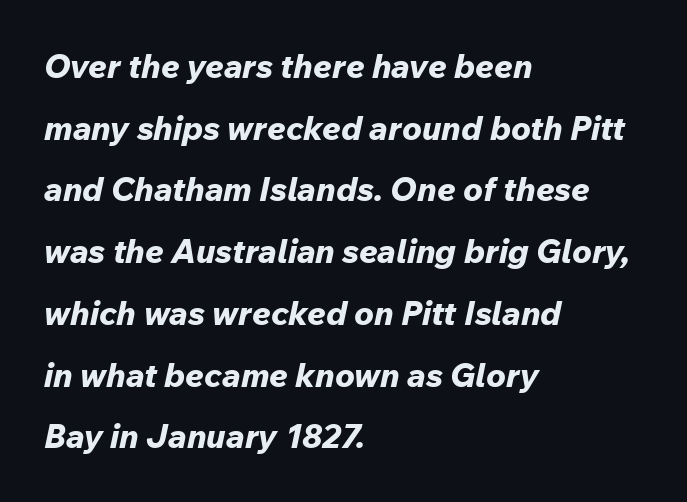
{"italic": "yes", "lean": "right", "slant_degrees": 12, "bold": "yes", "weight": "bold", "width": "normal", "stroke_contrast": "low", "x_height": "medium", "monospaced": "no", "underline": "no", "align": "left", "line_spacing_ratio": 1.87, "letter_spacing": "normal", "letter_spacing_em": 0.0, "glyph_px": 33}
